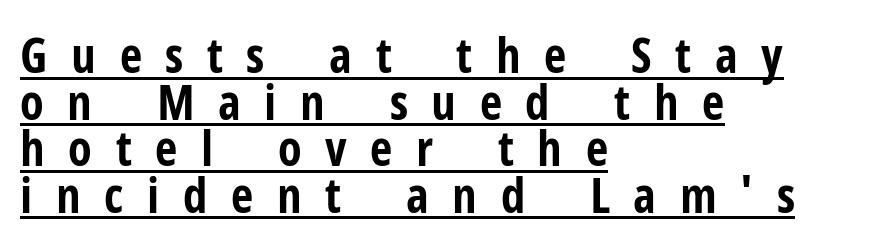
{"serif": "no", "italic": "no", "bold": "yes", "weight": "bold", "width": "condensed", "stroke_contrast": "low", "x_height": "medium", "monospaced": "no", "underline": "yes", "align": "left", "line_spacing": "tight", "line_spacing_ratio": 0.95, "letter_spacing": "wide", "letter_spacing_em": 0.48, "glyph_px": 49}
